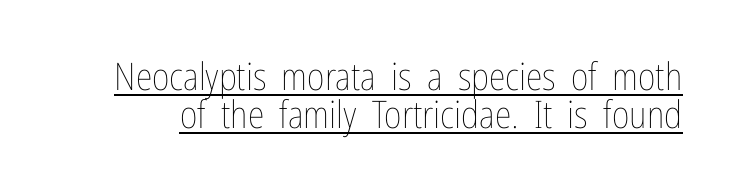
The image shows 38 px thin, condensed type, upright; set tight line spacing (0.99x), normal letter spacing, underlined; low stroke contrast and a medium x-height.
